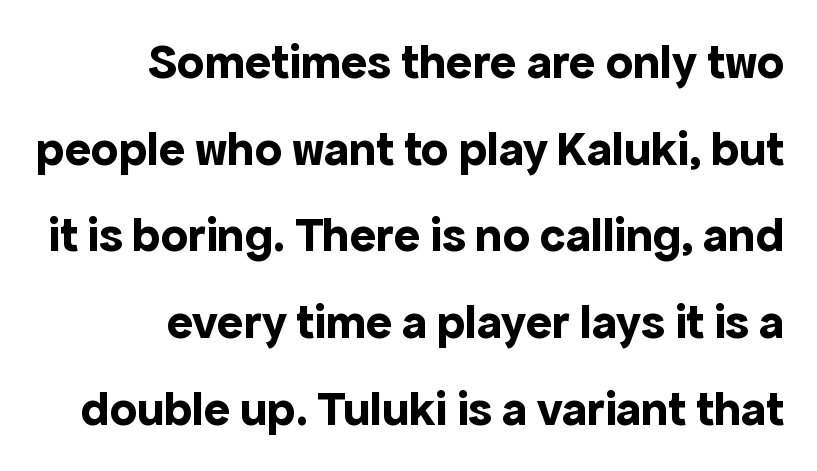
Regarding serifs, this sample does without them. Short and long lines alike share a common ending point at right. Vertical strokes here are truly vertical. Standard letterfit; no display-style spreading of the glyphs.
